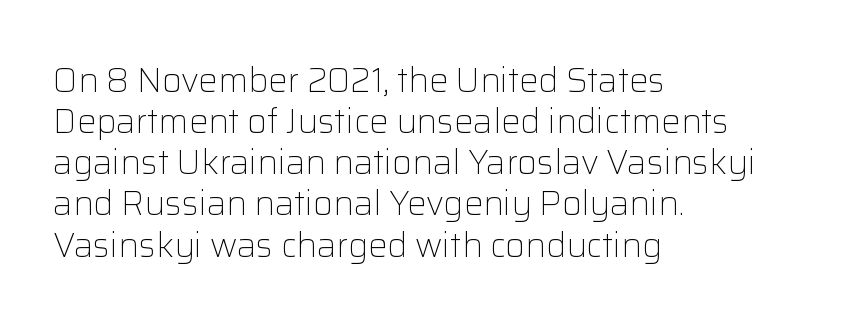
Serifs: no, the terminals of the letterforms are clean. The glyphs are unaccompanied by any horizontal stroke below them. The paragraph has a hard left edge and a soft right edge. Upright lettering throughout. These glyphs show unthickened strokes, regular width or finer.
